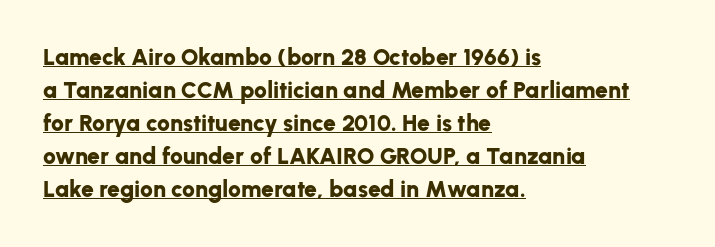
Q: Is the text bold? A: Yes.
Q: Is the text italic (slanted)? A: No, it is upright.
Q: Is the text underlined? A: Yes.
Q: How is the paragraph aligned? A: Left-aligned.
Q: Is the spacing between letters normal or unusually wide? A: Normal.
Q: Is the spacing between lines tight, normal or loose? A: Normal.
